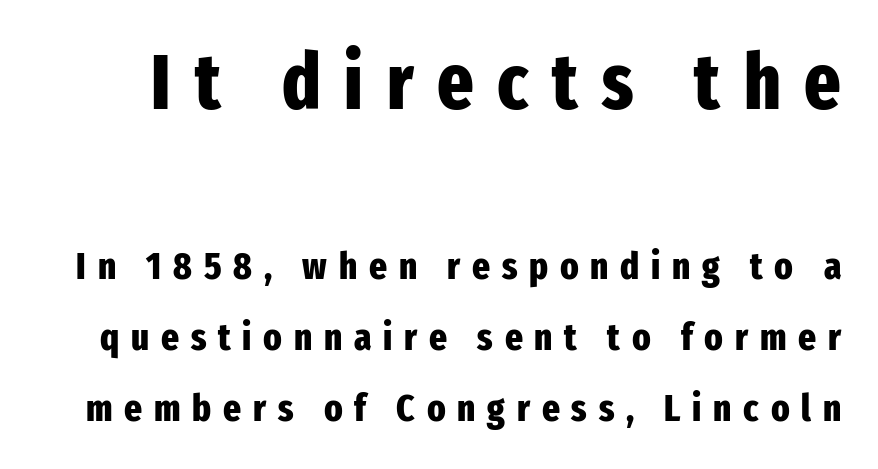
{"serif": "no", "italic": "no", "bold": "yes", "weight": "heavy", "width": "condensed", "stroke_contrast": "low", "x_height": "medium", "monospaced": "no", "underline": "no", "line_spacing_ratio": 1.87, "letter_spacing": "wide", "letter_spacing_em": 0.31, "larger_block": "first", "size_ratio": 2.03, "glyph_px": 77}
